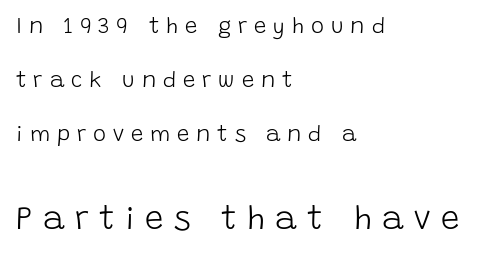
The image shows 33 px light sans-serif type, upright; set left-aligned, loose line spacing (2.45x), unusually wide letter spacing (+0.31 em), not underlined; the second (bottom) block is 1.5x larger; low stroke contrast and a large x-height.
